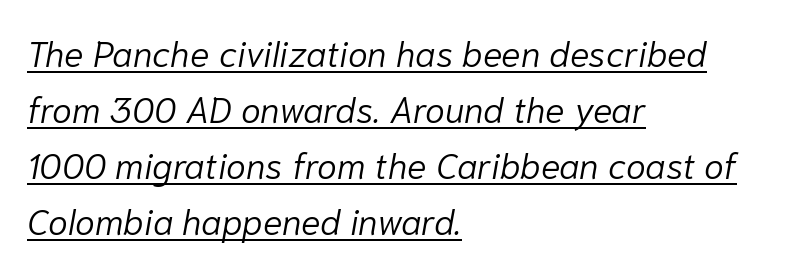
{"italic": "yes", "lean": "right", "slant_degrees": 10, "bold": "no", "weight": "light", "width": "normal", "stroke_contrast": "low", "x_height": "medium", "monospaced": "no", "underline": "yes", "align": "left", "line_spacing": "normal", "line_spacing_ratio": 1.56, "letter_spacing": "normal", "letter_spacing_em": 0.0, "glyph_px": 36}
